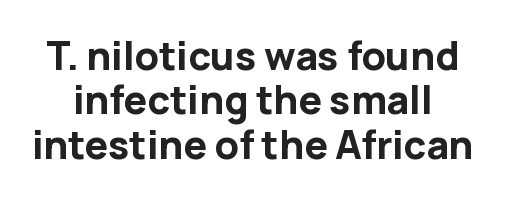
Letter spacing: default. Serifs: no, the terminals of the letterforms are clean. Do the letters lean? They stand straight. Bold? Absolutely — the strokes are thick and heavy.
